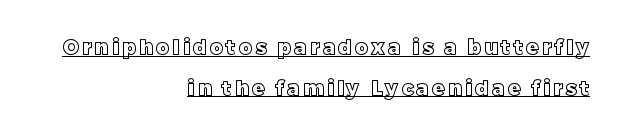
Is there much room between lines? Yes — plenty of vertical air separates them. Quick note: underline on. It's the straight-up-and-down kind of type. This rendering uses right alignment, leaving the left contour irregular.
